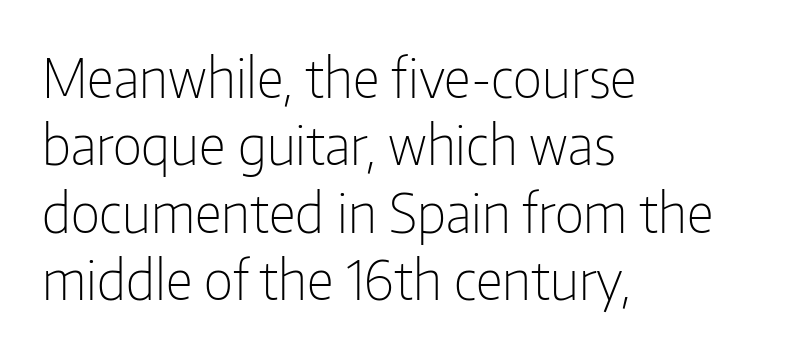
{"serif": "no", "italic": "no", "bold": "no", "weight": "light", "width": "condensed", "stroke_contrast": "low", "x_height": "medium", "monospaced": "no", "underline": "no", "align": "left", "line_spacing": "normal", "line_spacing_ratio": 1.25, "letter_spacing": "normal", "letter_spacing_em": 0.0, "glyph_px": 54}
